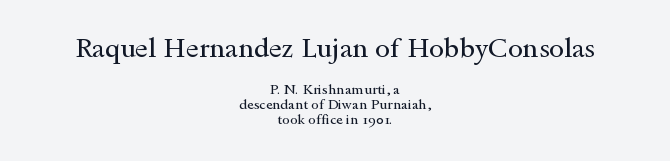
Q: Is the text bold? A: No.
Q: Is the text italic (slanted)? A: No, it is upright.
Q: Is the text underlined? A: No.
Q: How is the paragraph aligned? A: Centered.
Q: Is the spacing between letters normal or unusually wide? A: Normal.
Q: Is the spacing between lines tight, normal or loose? A: Tight.
Q: Which block of text is set in a larger size, the first (top) or the second (bottom)? A: The first (top) one.
